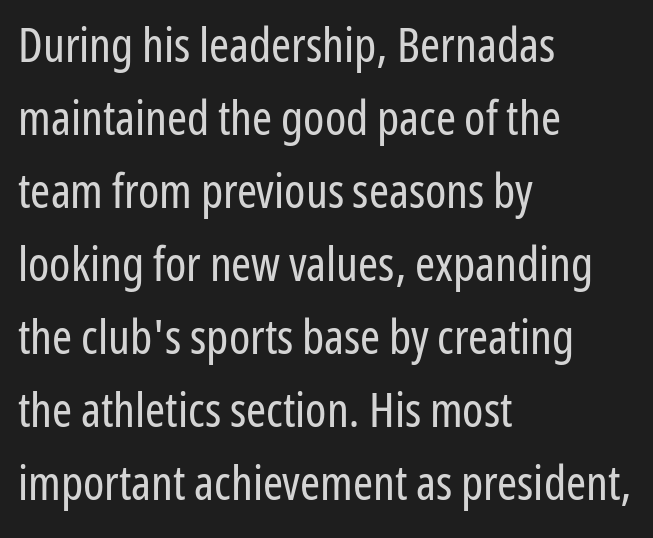
{"serif": "no", "italic": "no", "bold": "no", "weight": "regular", "width": "condensed", "stroke_contrast": "low", "x_height": "medium", "monospaced": "no", "underline": "no", "align": "left", "line_spacing": "normal", "line_spacing_ratio": 1.52, "letter_spacing": "normal", "letter_spacing_em": 0.0, "glyph_px": 48}
